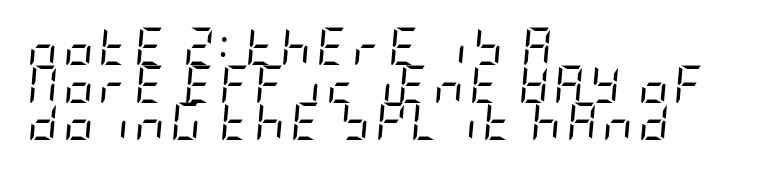
Q: Is the text bold? A: No.
Q: Is the text italic (slanted)? A: Yes, it leans right by about 5 degrees.
Q: Is the text underlined? A: No.
Q: How is the paragraph aligned? A: Left-aligned.
Q: Is the spacing between lines tight, normal or loose? A: Tight.
Q: Width (condensed, normal, or wide)? A: Condensed.
Q: Stroke contrast? A: Low.
Q: x-height? A: Large.
